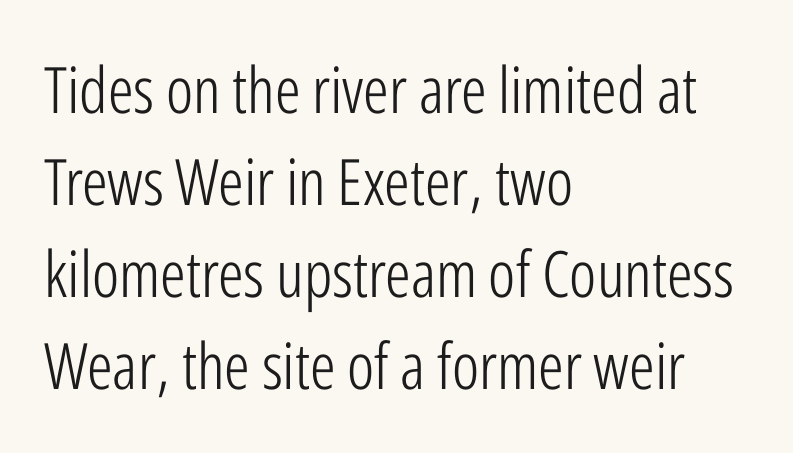
{"serif": "no", "italic": "no", "bold": "no", "weight": "light", "width": "condensed", "stroke_contrast": "low", "x_height": "medium", "monospaced": "no", "underline": "no", "align": "left", "line_spacing": "normal", "line_spacing_ratio": 1.44, "letter_spacing": "normal", "letter_spacing_em": 0.0, "glyph_px": 64}
